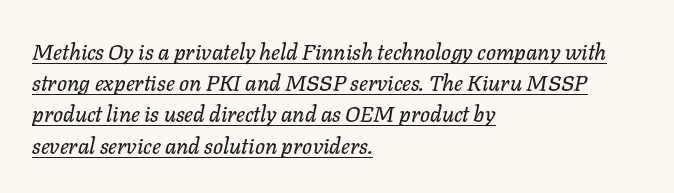
The image shows 22 px text type, italic (leaning right); set left-aligned, normal line spacing (1.42x), normal letter spacing, underlined.
